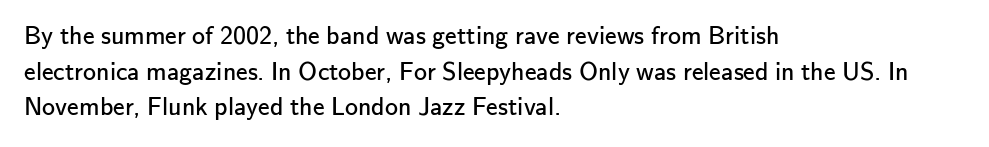
{"italic": "no", "bold": "no", "underline": "no", "align": "left", "line_spacing": "normal", "line_spacing_ratio": 1.37, "letter_spacing": "normal", "letter_spacing_em": 0.0, "glyph_px": 26}
